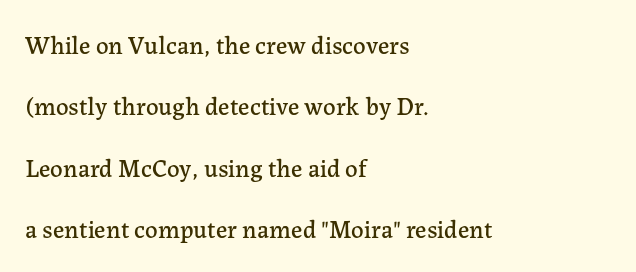
Q: Is the text italic (slanted)? A: No, it is upright.
Q: Is the text underlined? A: No.
Q: How is the paragraph aligned? A: Left-aligned.
Q: Is the spacing between letters normal or unusually wide? A: Normal.
Q: Is the spacing between lines tight, normal or loose? A: Loose.
